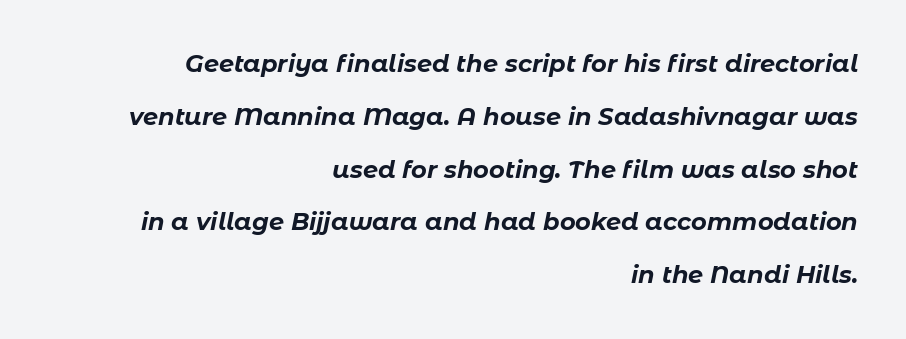
{"italic": "yes", "lean": "right", "slant_degrees": 11, "bold": "yes", "underline": "no", "align": "right", "line_spacing": "loose", "line_spacing_ratio": 2.2, "letter_spacing": "normal", "letter_spacing_em": 0.0, "glyph_px": 24}
